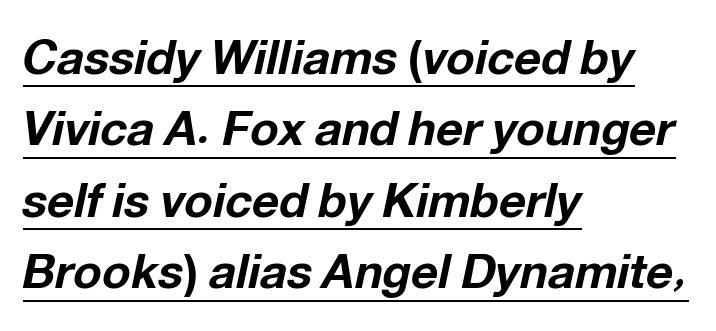
Spacing verdict: proportional, widths tailored to each character. Descenders here cross a horizontal rule under the line. You can tell it's italic because the verticals aren't actually vertical. Which margin do the lines hug? The left one — the right edge is uneven.
